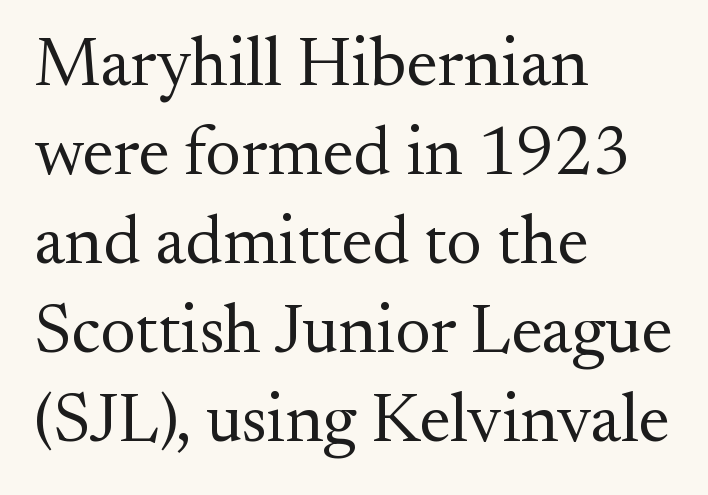
{"serif": "yes", "italic": "no", "bold": "no", "weight": "regular", "width": "normal", "stroke_contrast": "medium", "x_height": "small", "monospaced": "no", "underline": "no", "align": "left", "line_spacing": "normal", "line_spacing_ratio": 1.29, "letter_spacing": "normal", "letter_spacing_em": 0.0, "glyph_px": 69}
